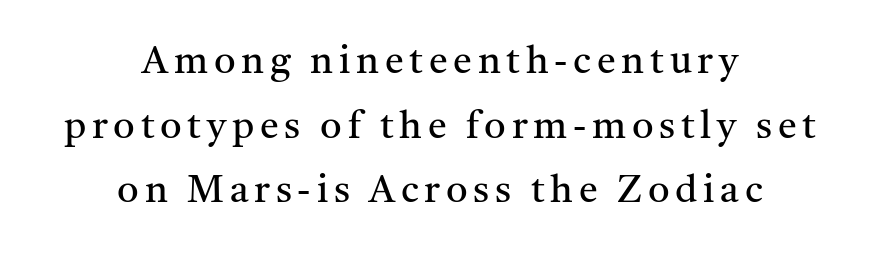
The image shows 38 px regular-weight serif type, upright; set centered, normal line spacing (1.7x), not underlined; medium stroke contrast and a medium x-height.
